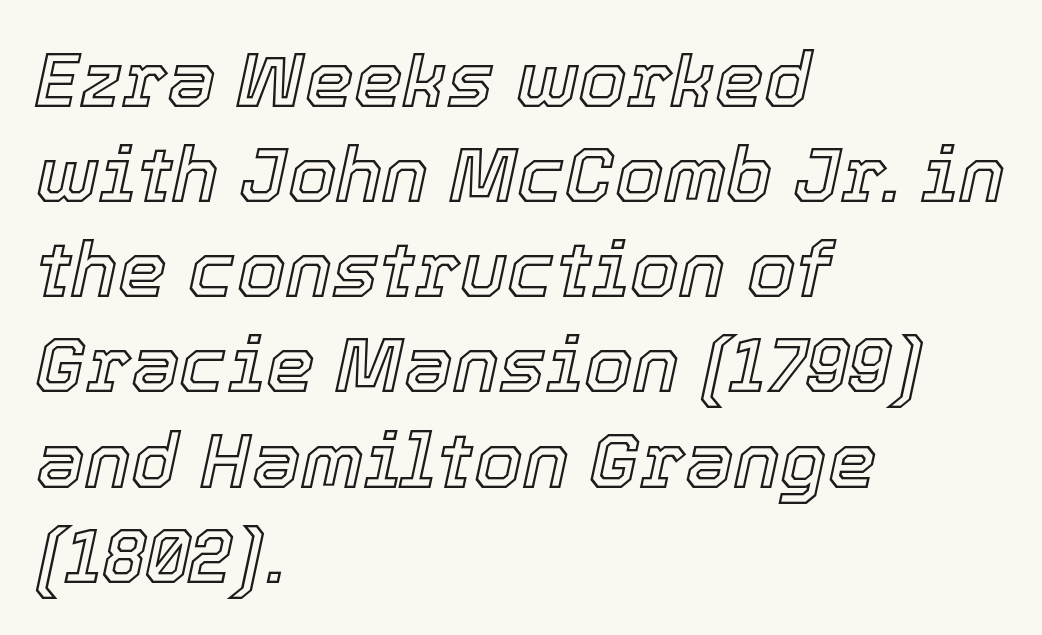
{"italic": "yes", "lean": "right", "slant_degrees": 12, "width": "normal", "x_height": "medium", "monospaced": "no", "underline": "no", "align": "left", "line_spacing_ratio": 1.22, "letter_spacing": "normal", "letter_spacing_em": 0.0, "glyph_px": 78}
